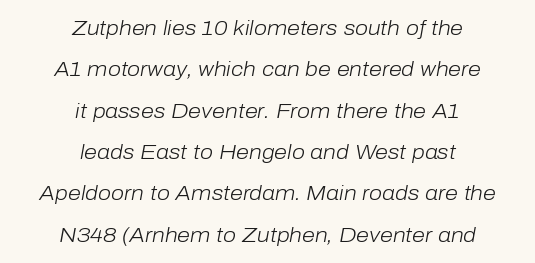
There is no visible air inserted between adjacent glyphs. If you measured baseline to baseline, you'd find a long distance. Plain, unruled lines of type. These lines are centered, leaving both edges ragged. This is oblique type, the kind used for emphasis or titles.
